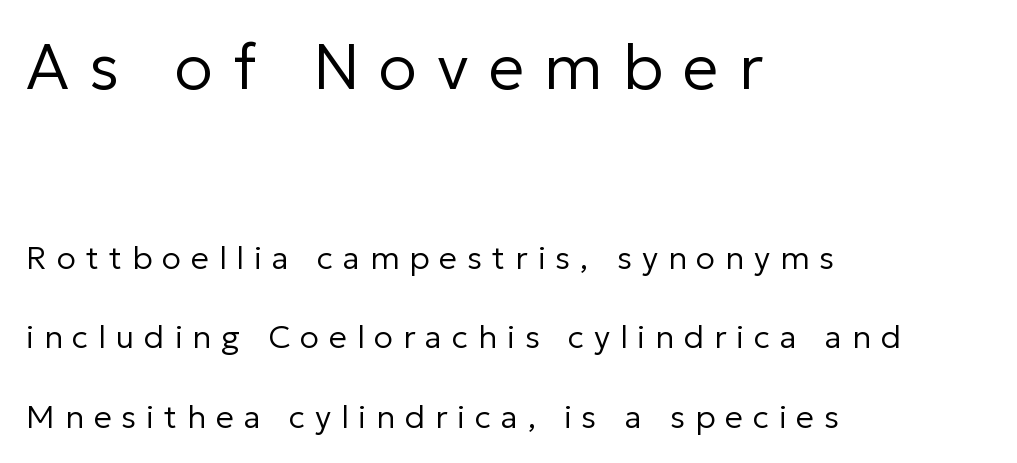
{"serif": "no", "italic": "no", "bold": "no", "weight": "regular", "width": "normal", "stroke_contrast": "low", "x_height": "medium", "monospaced": "no", "underline": "no", "align": "left", "line_spacing": "loose", "line_spacing_ratio": 2.49, "letter_spacing": "wide", "letter_spacing_em": 0.31, "larger_block": "first", "size_ratio": 2.0, "glyph_px": 64}
